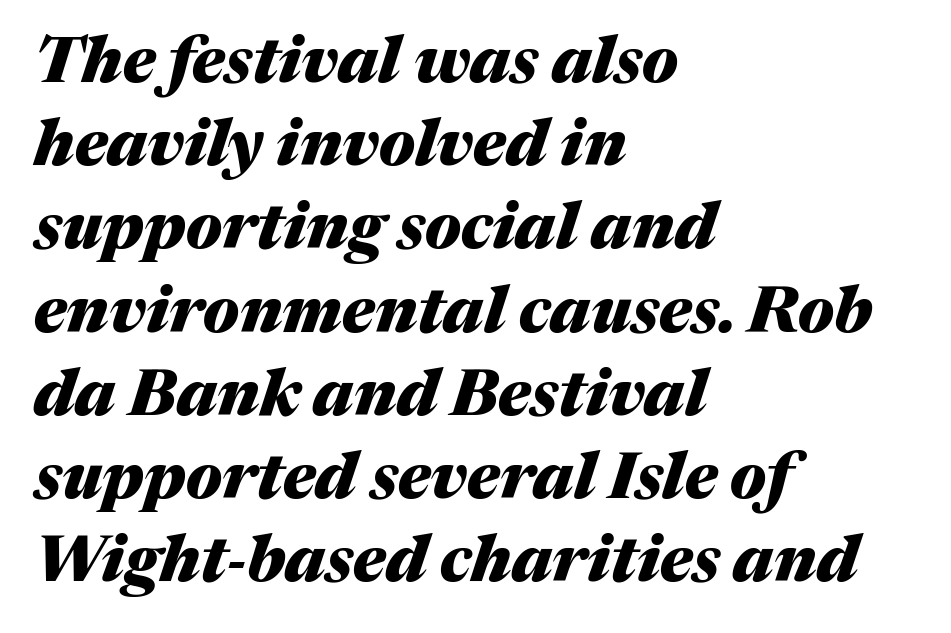
{"italic": "yes", "lean": "right", "slant_degrees": 17, "bold": "yes", "weight": "heavy", "width": "normal", "stroke_contrast": "medium", "x_height": "medium", "monospaced": "no", "underline": "no", "align": "left", "line_spacing": "normal", "line_spacing_ratio": 1.3, "letter_spacing": "normal", "letter_spacing_em": 0.0, "glyph_px": 64}
